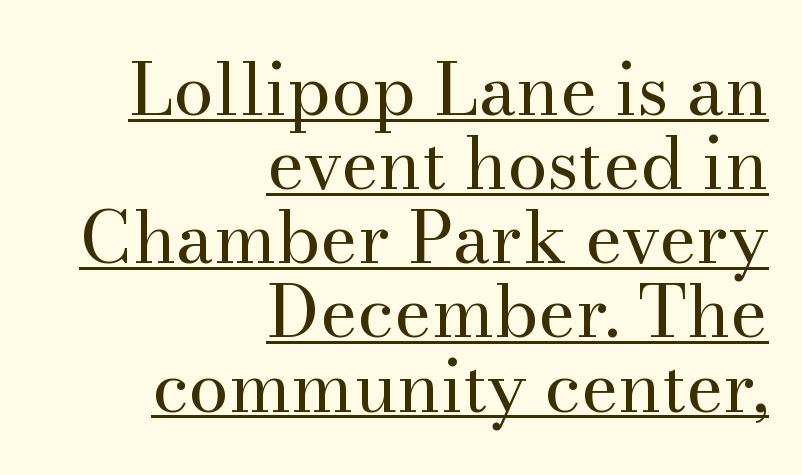
{"serif": "yes", "italic": "no", "bold": "no", "weight": "regular", "width": "normal", "stroke_contrast": "medium", "x_height": "small", "monospaced": "no", "underline": "yes", "align": "right", "line_spacing": "tight", "line_spacing_ratio": 1.03, "letter_spacing": "normal", "letter_spacing_em": 0.0, "glyph_px": 72}
